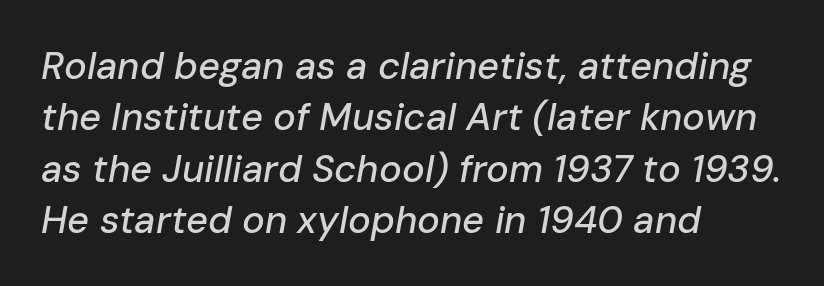
{"italic": "yes", "lean": "right", "slant_degrees": 10, "width": "normal", "stroke_contrast": "low", "x_height": "medium", "monospaced": "no", "underline": "no", "align": "left", "line_spacing": "normal", "line_spacing_ratio": 1.35, "letter_spacing": "normal", "letter_spacing_em": 0.0, "glyph_px": 38}
